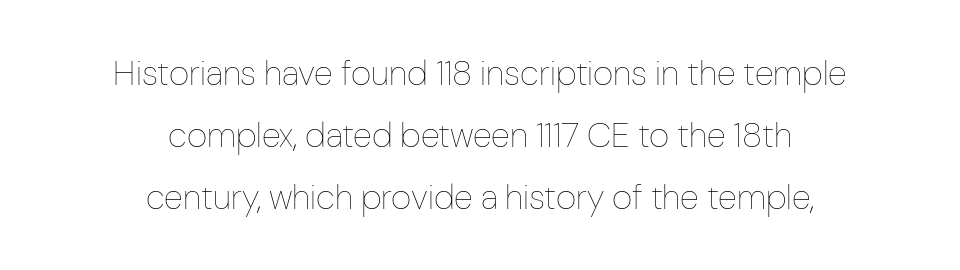
The gaps between neighbouring characters are ordinary and unremarkable. When letters stand straight like this, we call the style roman or upright. Reading down the block, each line starts at a different indent, mirrored at its end. Think of a printed novel: that variable character pitch is what you see here.
